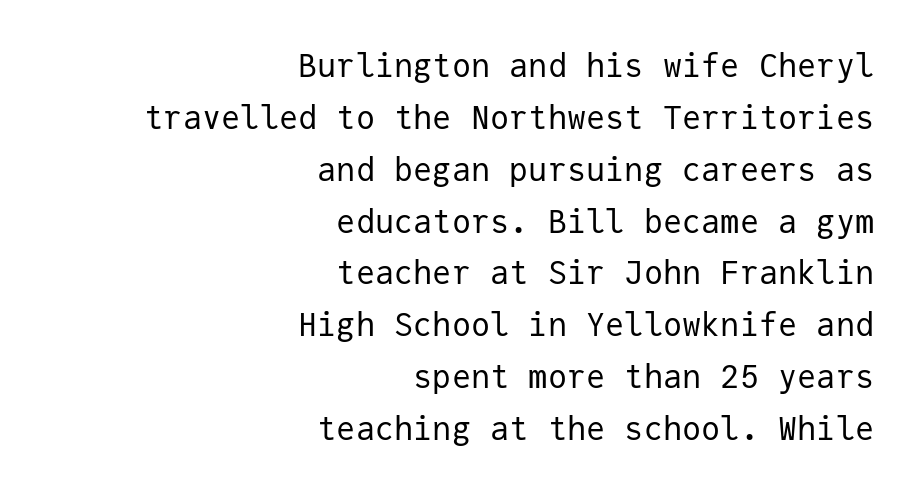
{"serif": "no", "italic": "no", "bold": "no", "weight": "regular", "width": "normal", "stroke_contrast": "low", "x_height": "medium", "monospaced": "yes", "underline": "no", "align": "right", "line_spacing": "normal", "line_spacing_ratio": 1.62, "letter_spacing": "normal", "letter_spacing_em": 0.0, "glyph_px": 32}
